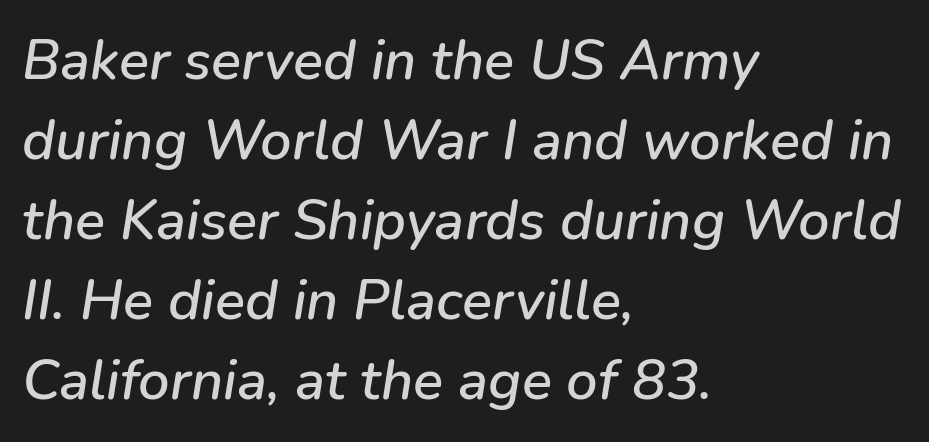
Tracking here is standard; glyphs follow each other at the usual distance. Think of a printed novel: that variable character pitch is what you see here. The glyphs are unaccompanied by any horizontal stroke below them. Reading down the column, the eye jumps a familiar distance to each next line. These lines stack with their left ends in a neat column.
